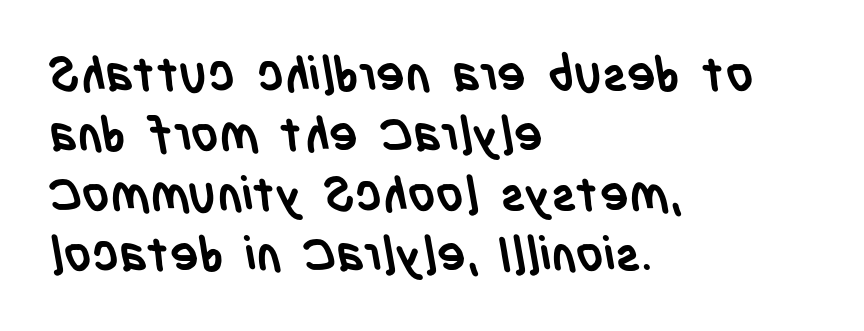
Q: Is the text bold? A: Yes.
Q: Is the typeface a serif or a sans-serif typeface? A: Sans-serif.
Q: Is the text underlined? A: No.
Q: How is the paragraph aligned? A: Left-aligned.
Q: Is the spacing between letters normal or unusually wide? A: Normal.
Q: Is the spacing between lines tight, normal or loose? A: Normal.
Q: Width (condensed, normal, or wide)? A: Condensed.
Q: Stroke contrast? A: Low.
Q: x-height? A: Large.
Q: Monospaced? A: No.
